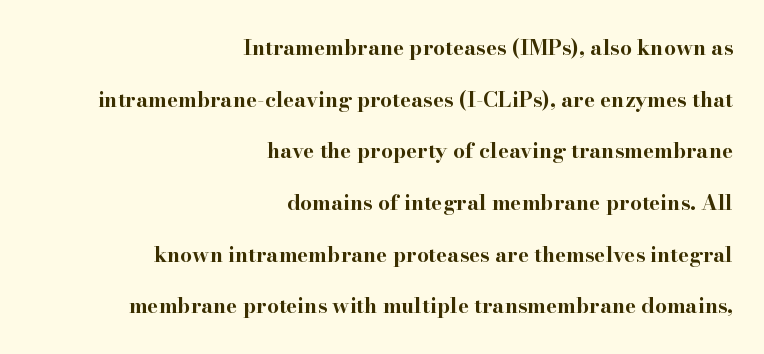
The image shows 21 px bold type, upright; set right-aligned, loose line spacing (2.46x), normal letter spacing, not underlined.
